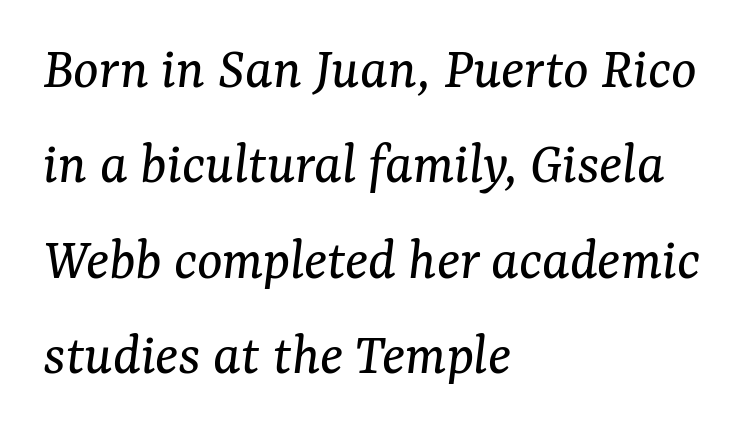
The image shows 60 px regular-weight serif type, italic (leaning right); set left-aligned, normal line spacing (1.59x), normal letter spacing, not underlined; medium stroke contrast and a medium x-height.
